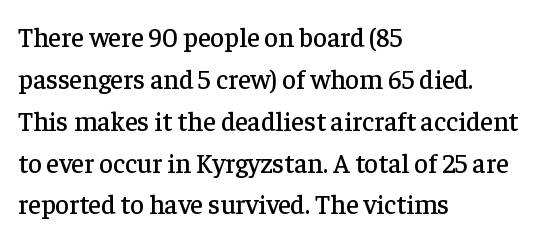
Decoration check: the copy has no underline. You can tell it's not italic because the verticals are truly vertical. Is the letter spacing exaggerated? No — it looks like the ordinary default. A classic flush-left, rag-right setting is used for this passage. Baseline-to-baseline distance is the conventional proportion of letter height.
